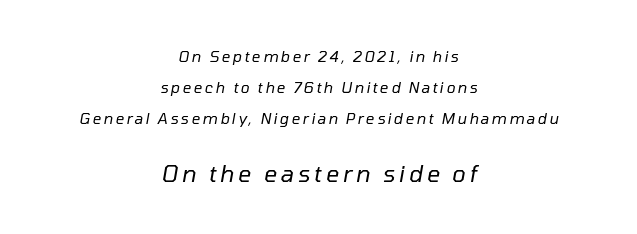
Underlining? Definitely not there. In this sample the second text group is rendered at the bigger scale. The vertical gap from one line to the next is large. In terms of posture, this sample is oblique.
